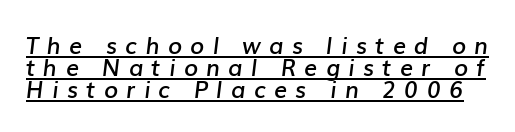
The image shows 23 px text type, italic (leaning right); set tight line spacing (0.96x), unusually wide letter spacing (+0.36 em), underlined.
